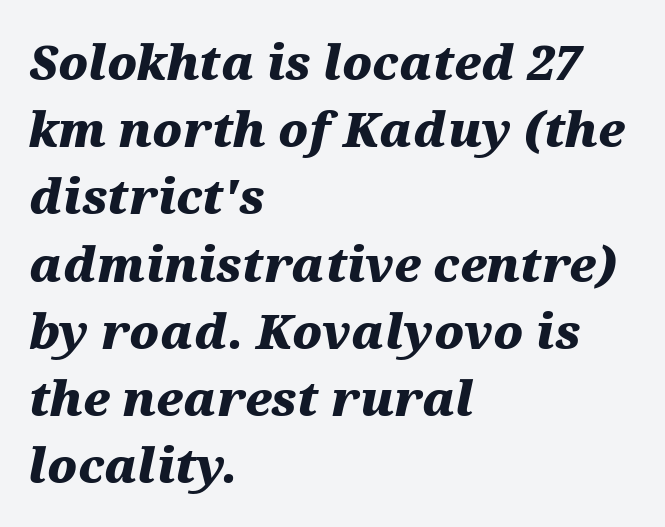
{"italic": "yes", "lean": "right", "slant_degrees": 12, "bold": "yes", "weight": "heavy", "width": "wide", "stroke_contrast": "medium", "x_height": "medium", "monospaced": "no", "underline": "no", "align": "left", "line_spacing": "normal", "line_spacing_ratio": 1.43, "letter_spacing": "normal", "letter_spacing_em": 0.0, "glyph_px": 47}
